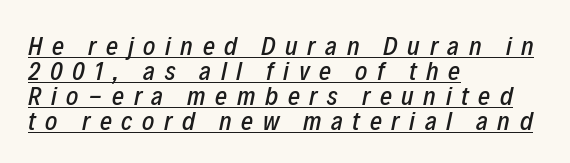
{"italic": "yes", "lean": "right", "slant_degrees": 12, "underline": "yes", "align": "left", "line_spacing": "tight", "line_spacing_ratio": 0.96, "letter_spacing": "wide", "letter_spacing_em": 0.37, "glyph_px": 26}
